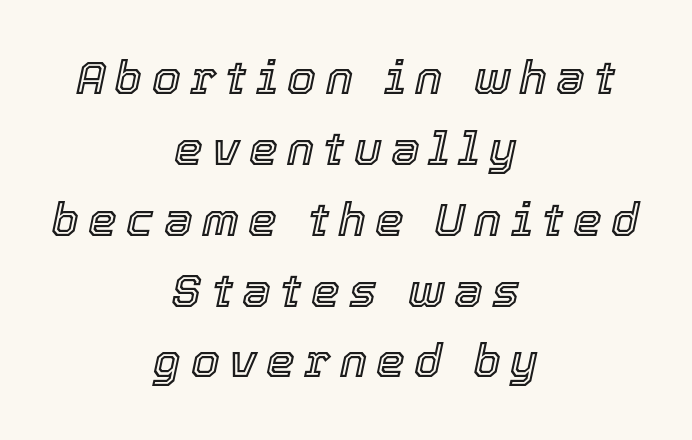
Q: Is the text italic (slanted)? A: Yes, it leans right by about 12 degrees.
Q: Is the text underlined? A: No.
Q: How is the paragraph aligned? A: Centered.
Q: Is the spacing between letters normal or unusually wide? A: Unusually wide.
Q: Is the spacing between lines tight, normal or loose? A: Normal.
Q: Width (condensed, normal, or wide)? A: Normal.
Q: x-height? A: Medium.
Q: Monospaced? A: No.
